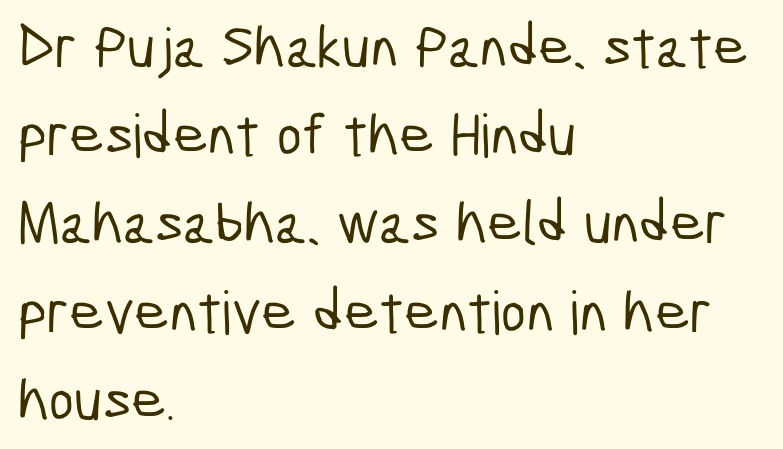
The image shows 60 px condensed sans-serif type; set left-aligned, normal line spacing (1.47x), normal letter spacing, not underlined; low stroke contrast and a medium x-height.
